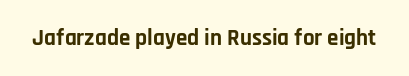
Notice how thick the strokes are: this is what a full bold looks like. In terms of letterspacing, this is plain default setting. The specimen omits any rule beneath the text block's lines. The lettering stays uniformly vertical, giving the passage a roman look.
